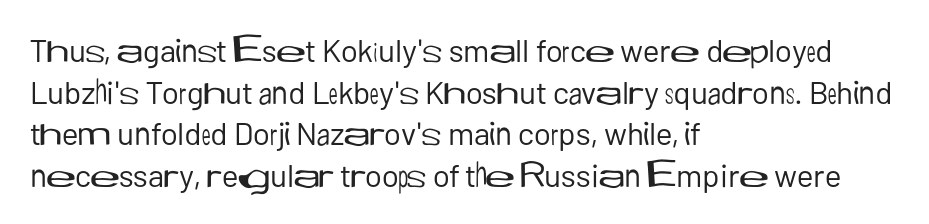
{"serif": "no", "italic": "no", "bold": "no", "weight": "regular", "width": "normal", "stroke_contrast": "low", "x_height": "medium", "monospaced": "no", "underline": "no", "align": "left", "line_spacing": "normal", "line_spacing_ratio": 1.3, "letter_spacing": "normal", "letter_spacing_em": 0.0, "glyph_px": 32}
